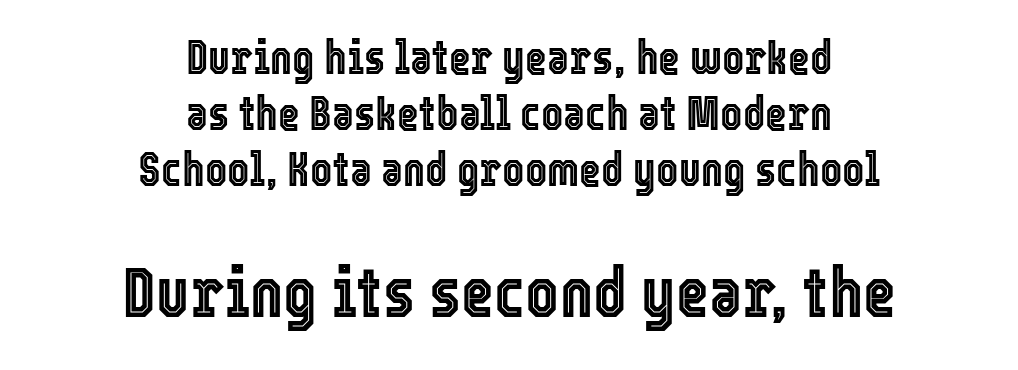
It's the straight-up-and-down kind of type. There is no visible air inserted between adjacent glyphs. Compare the two chunks: the lower has the greater cap height. This sample has the flowing, uneven cadence of proportional lettering. Just letters on the line, the space beneath them empty. Caption: multi-line text, centered on the measure.
